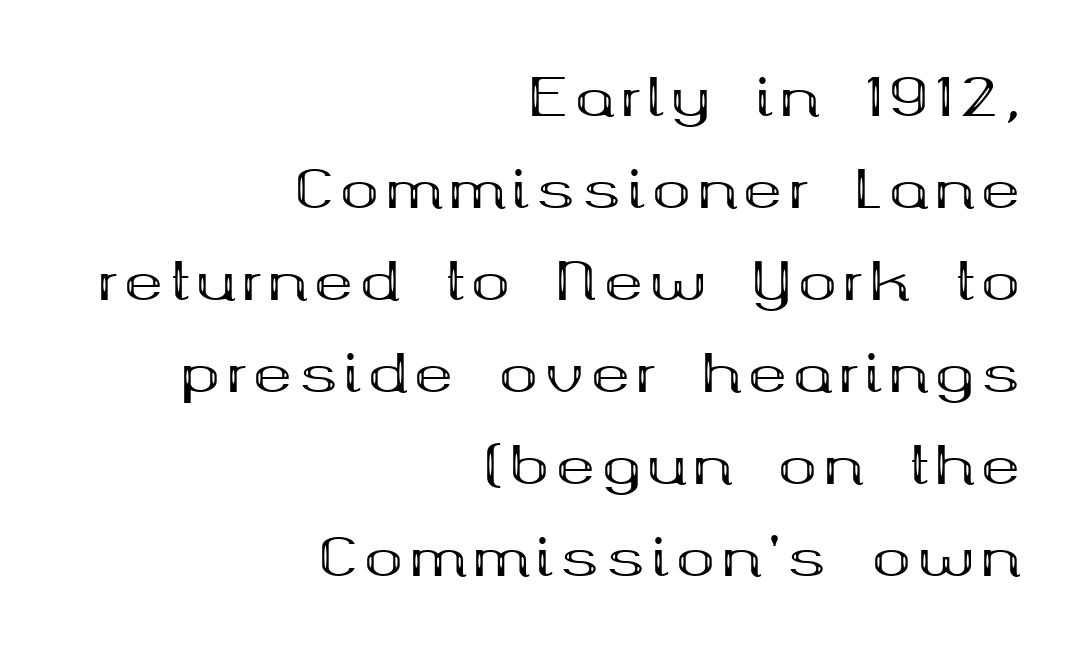
Thick stems and heavy bowls — unmistakably bold. Nobody drew a line under any word here. Style check: upright. The rag falls on the left side of this text block.
